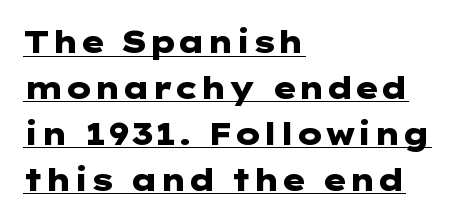
The image shows 30 px heavy, wide sans-serif type, upright; set left-aligned, normal line spacing (1.53x), normal letter spacing, underlined; low stroke contrast and a medium x-height.
